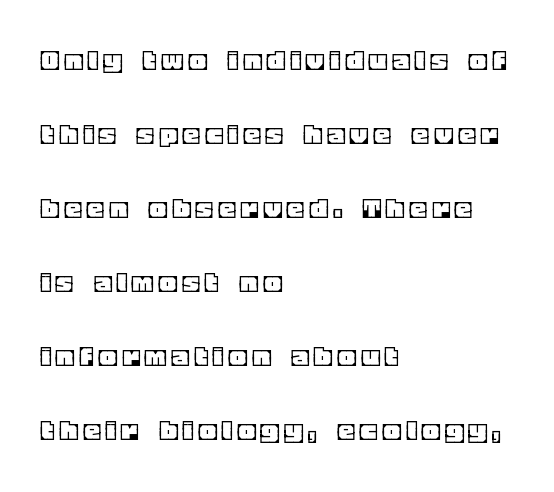
A roman cut, with each character standing at attention. There is plenty of visible air inserted between adjacent glyphs. This sample is left-justified, so line endings fall wherever the words run out. The rendering uses natural spacing where letterforms have individual widths. The strip under each line holds only bare page.
